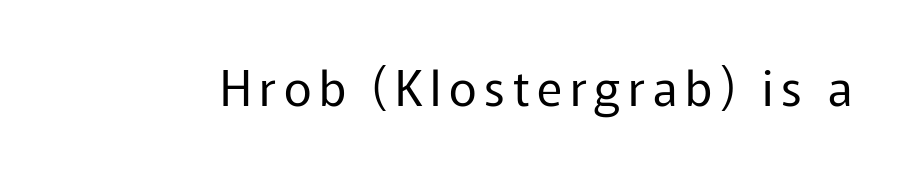
The image shows 48 px regular-weight sans-serif type, upright; set not underlined; low stroke contrast and a medium x-height.
